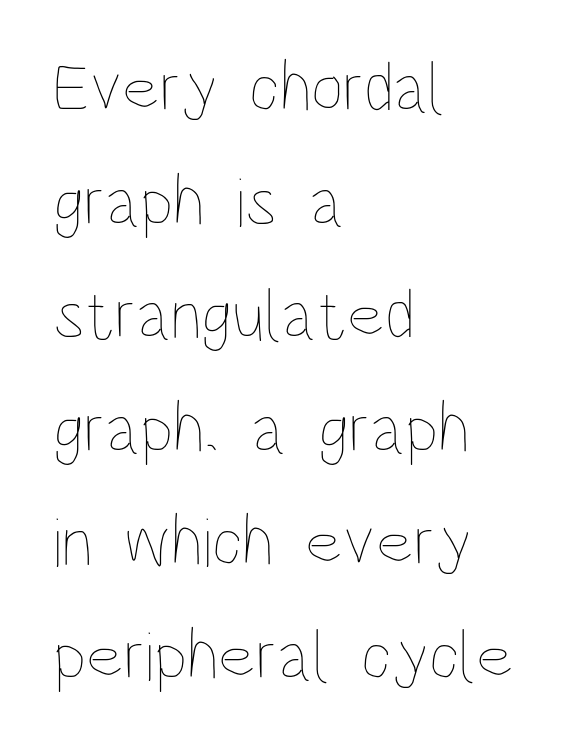
Q: Is the text bold? A: No.
Q: Is the text italic (slanted)? A: No, it is upright.
Q: Is the text underlined? A: No.
Q: How is the paragraph aligned? A: Left-aligned.
Q: Is the spacing between letters normal or unusually wide? A: Normal.
Q: Is the spacing between lines tight, normal or loose? A: Normal.
Q: Width (condensed, normal, or wide)? A: Condensed.
Q: Stroke contrast? A: Low.
Q: x-height? A: Large.
Q: Monospaced? A: No.
